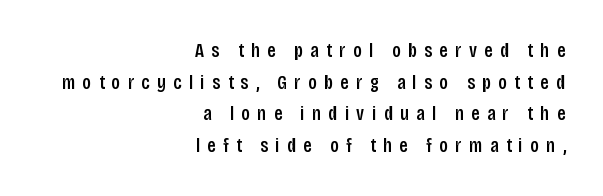
{"italic": "no", "underline": "no", "align": "right", "line_spacing": "normal", "line_spacing_ratio": 1.58, "letter_spacing": "wide", "letter_spacing_em": 0.37, "glyph_px": 20}
